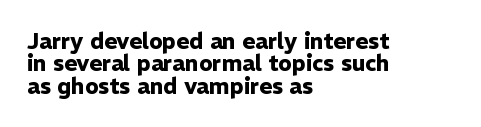
The image shows 22 px bold type, upright; set left-aligned, tight line spacing (1.02x), normal letter spacing, not underlined.
